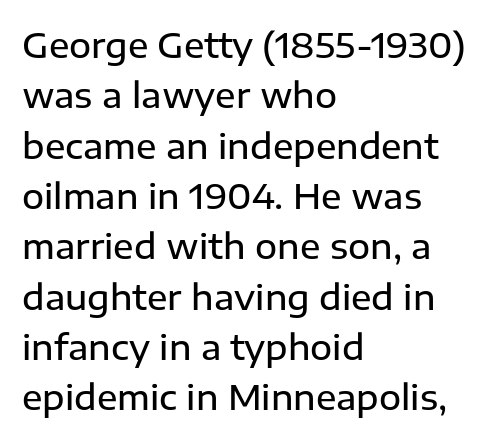
The image shows 34 px semibold sans-serif type, upright; set left-aligned, normal line spacing (1.48x), normal letter spacing, not underlined; low stroke contrast and a medium x-height.
